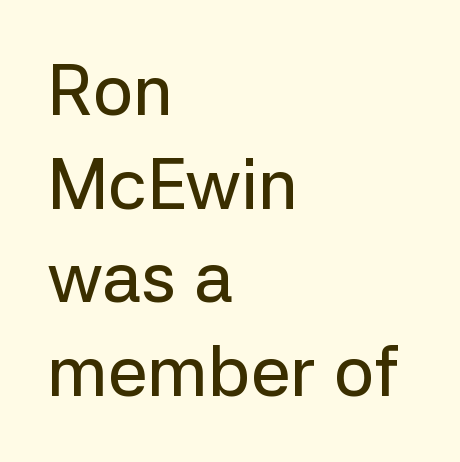
The image shows 71 px sans-serif type, upright; set left-aligned, normal line spacing (1.32x), normal letter spacing, not underlined; low stroke contrast and a medium x-height.
